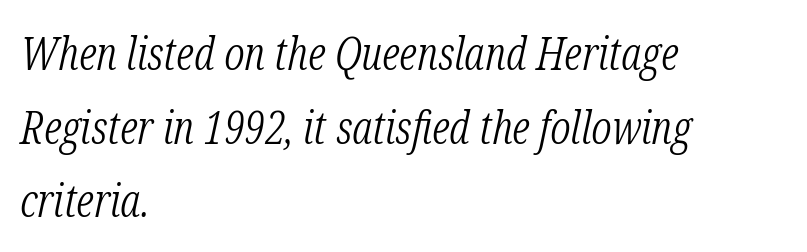
The image shows 46 px light, condensed serif type, italic (leaning right); set left-aligned, normal line spacing (1.6x), normal letter spacing, not underlined; low stroke contrast and a medium x-height.
